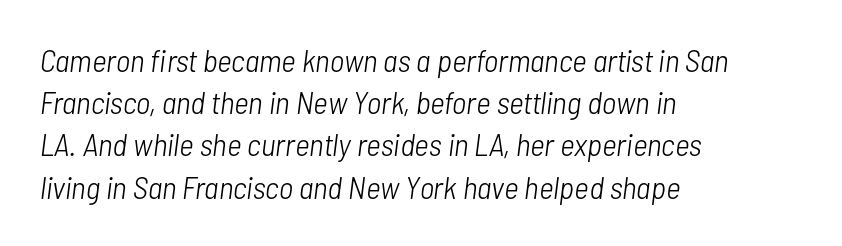
Ink coverage per letter is moderate at most. Evenly set lines give the paragraph a standard silhouette. This sample has the flowing, uneven cadence of proportional lettering. The passage shown leans; its letterforms are oblique.
